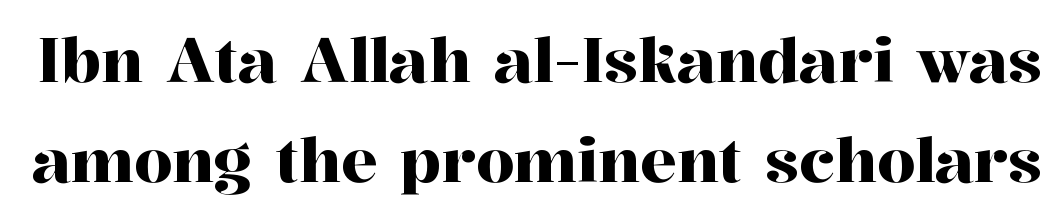
Q: Is the text italic (slanted)? A: No, it is upright.
Q: Is the typeface a serif or a sans-serif typeface? A: Serif.
Q: Is the text underlined? A: No.
Q: Is the spacing between letters normal or unusually wide? A: Normal.
Q: Is the spacing between lines tight, normal or loose? A: Normal.
Q: Width (condensed, normal, or wide)? A: Normal.
Q: Stroke contrast? A: High.
Q: x-height? A: Medium.
Q: Monospaced? A: No.
